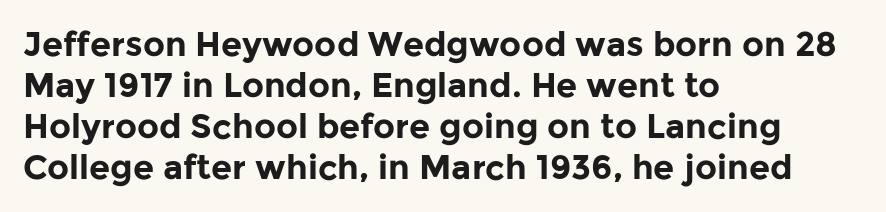
{"serif": "no", "italic": "no", "bold": "yes", "weight": "bold", "width": "normal", "stroke_contrast": "low", "x_height": "medium", "monospaced": "no", "underline": "no", "align": "left", "line_spacing_ratio": 1.21, "letter_spacing": "normal", "letter_spacing_em": 0.0, "glyph_px": 34}
